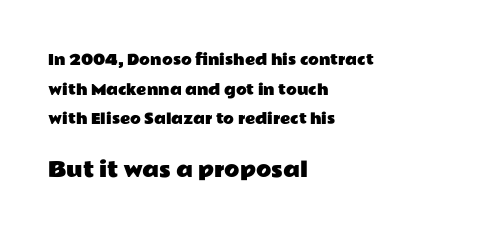
{"italic": "no", "underline": "no", "align": "left", "line_spacing": "loose", "line_spacing_ratio": 2.12, "letter_spacing": "normal", "letter_spacing_em": 0.0, "larger_block": "second", "size_ratio": 1.43, "glyph_px": 20}
